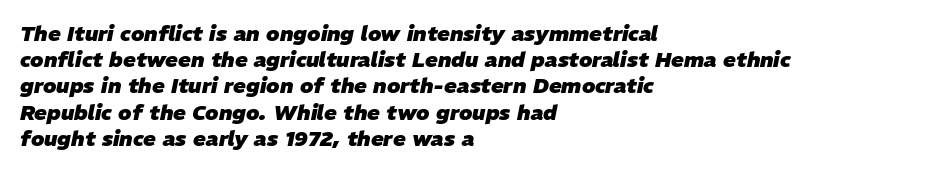
The image shows 21 px bold type, italic (leaning right); set left-aligned, normal line spacing (1.25x), normal letter spacing, not underlined.
